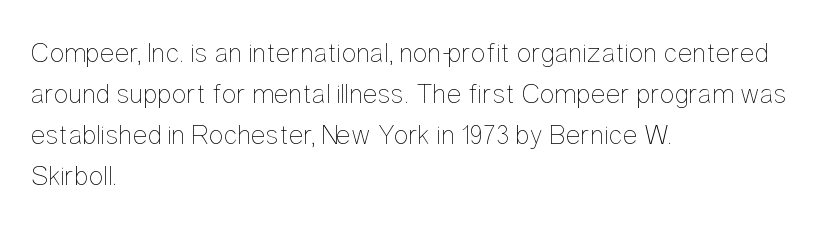
The image shows 28 px thin, condensed type, upright; set left-aligned, normal line spacing (1.46x), normal letter spacing, not underlined; low stroke contrast and a medium x-height.
